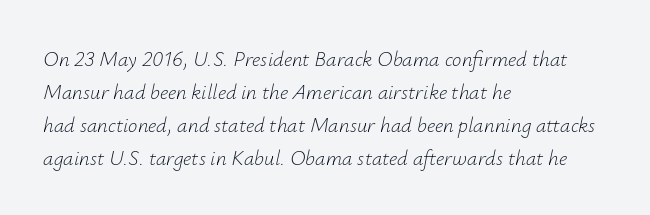
{"italic": "yes", "lean": "right", "slant_degrees": 12, "bold": "no", "underline": "no", "align": "left", "line_spacing": "normal", "line_spacing_ratio": 1.57, "letter_spacing": "normal", "letter_spacing_em": 0.0, "glyph_px": 21}
